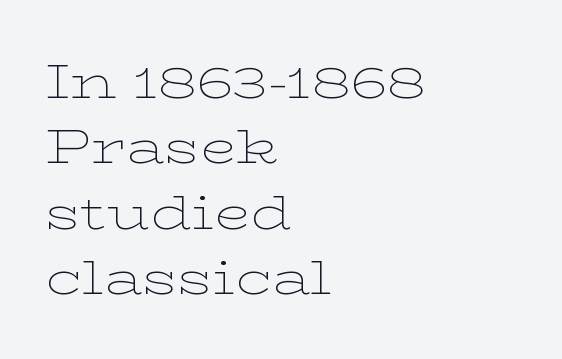
Q: Is the text bold? A: No.
Q: Is the text italic (slanted)? A: No, it is upright.
Q: Is the typeface a serif or a sans-serif typeface? A: Serif.
Q: Is the text underlined? A: No.
Q: How is the paragraph aligned? A: Left-aligned.
Q: Is the spacing between letters normal or unusually wide? A: Normal.
Q: Is the spacing between lines tight, normal or loose? A: Normal.
Q: Width (condensed, normal, or wide)? A: Wide.
Q: Stroke contrast? A: Low.
Q: x-height? A: Medium.
Q: Monospaced? A: No.
